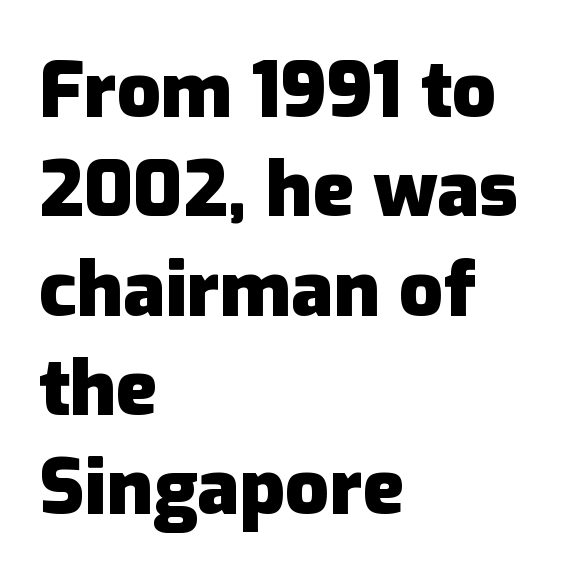
{"serif": "no", "italic": "no", "bold": "yes", "weight": "heavy", "width": "normal", "stroke_contrast": "low", "x_height": "medium", "monospaced": "no", "underline": "no", "align": "left", "line_spacing": "normal", "line_spacing_ratio": 1.29, "letter_spacing": "normal", "letter_spacing_em": 0.0, "glyph_px": 77}
